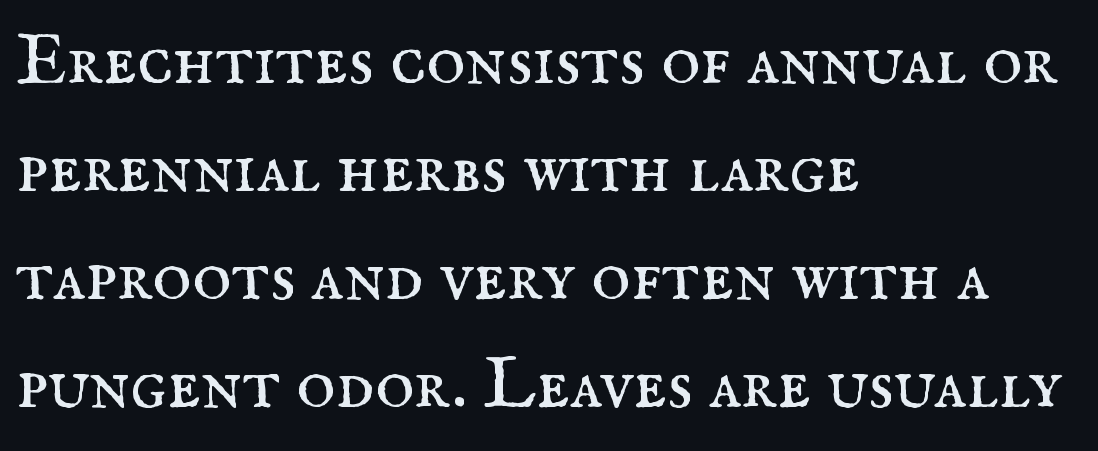
{"serif": "yes", "italic": "no", "bold": "no", "weight": "regular", "width": "normal", "stroke_contrast": "medium", "x_height": "small", "monospaced": "no", "underline": "no", "align": "left", "line_spacing": "normal", "line_spacing_ratio": 1.46, "letter_spacing": "normal", "letter_spacing_em": 0.0, "glyph_px": 74}
